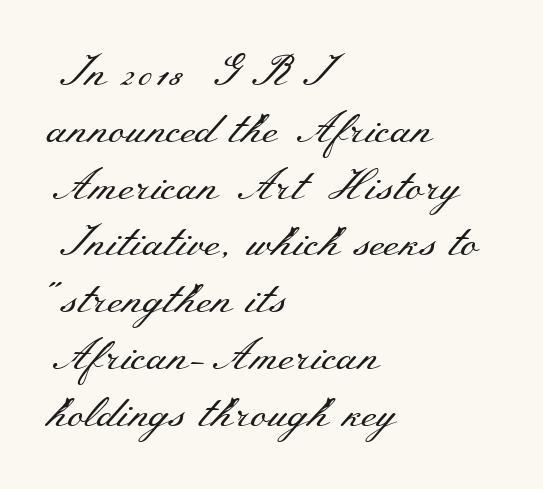
Vertically, the passage feels balanced, rows spaced as you'd expect. Each letter keeps its own natural width here, so spacing adapts to shape. A typesetter would label this face a serif. The font sits on the lighter half of the weight spectrum, regular included.
